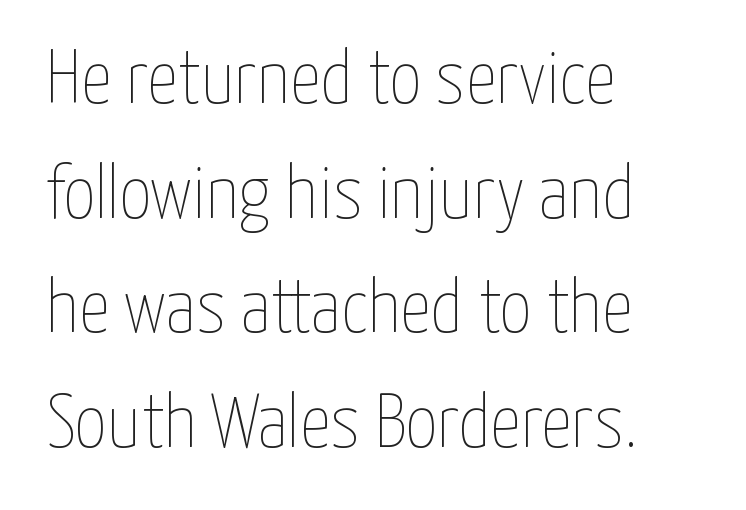
The passage shown has conventional tracking throughout. Heaviness? Minimal to ordinary, like unemphasized prose. Looks like regular typesetting: each glyph gets only the width it needs. Nope, not italic — everything's standing straight. These lines sit exactly where default settings would place them.
